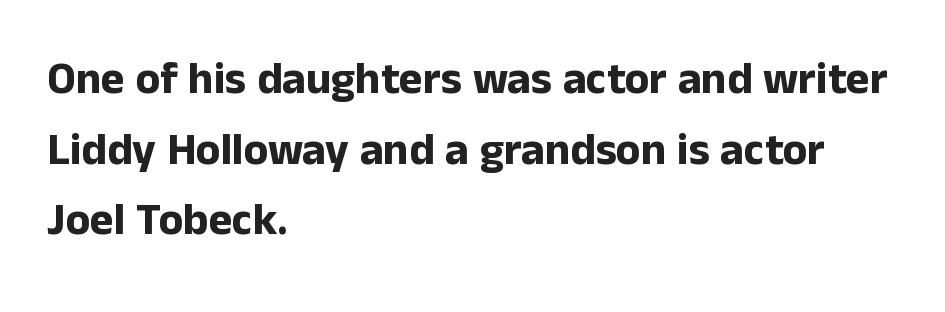
Q: Is the text bold? A: Yes.
Q: Is the text italic (slanted)? A: No, it is upright.
Q: Is the typeface a serif or a sans-serif typeface? A: Sans-serif.
Q: Is the text underlined? A: No.
Q: How is the paragraph aligned? A: Left-aligned.
Q: Is the spacing between letters normal or unusually wide? A: Normal.
Q: Is the spacing between lines tight, normal or loose? A: Normal.
Q: Width (condensed, normal, or wide)? A: Normal.
Q: Stroke contrast? A: Low.
Q: x-height? A: Medium.
Q: Monospaced? A: No.
